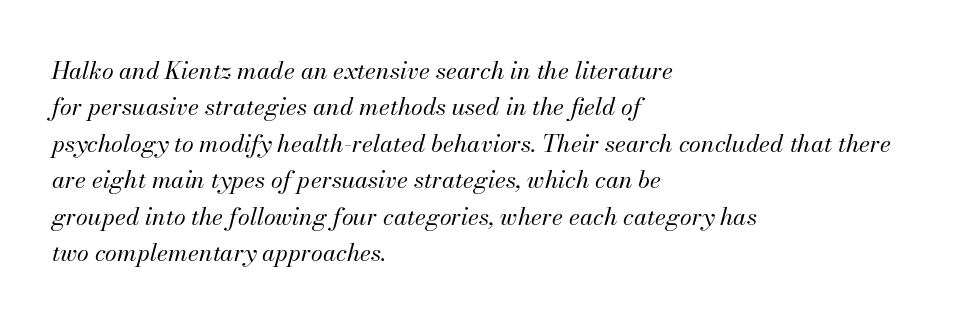
Q: Is the text bold? A: No.
Q: Is the text italic (slanted)? A: Yes, it leans right by about 13 degrees.
Q: Is the text underlined? A: No.
Q: How is the paragraph aligned? A: Left-aligned.
Q: Is the spacing between letters normal or unusually wide? A: Normal.
Q: Is the spacing between lines tight, normal or loose? A: Normal.
